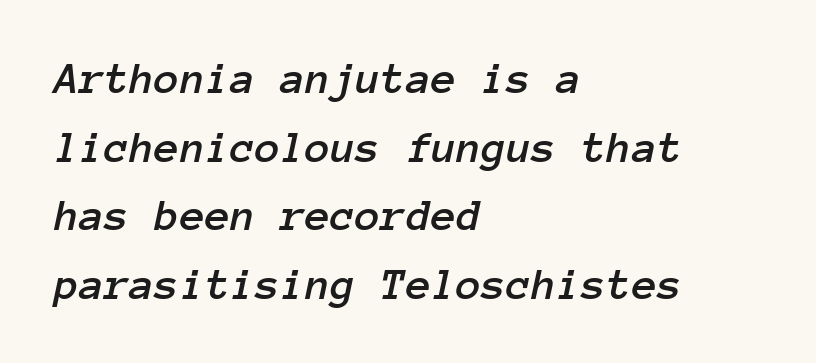
{"italic": "yes", "lean": "right", "slant_degrees": 12, "width": "normal", "stroke_contrast": "low", "x_height": "medium", "monospaced": "yes", "underline": "no", "align": "left", "line_spacing": "normal", "line_spacing_ratio": 1.49, "letter_spacing": "normal", "letter_spacing_em": 0.0, "glyph_px": 46}
